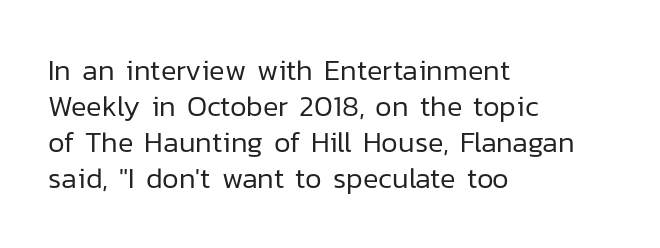
Q: Is the text bold? A: No.
Q: Is the text italic (slanted)? A: No, it is upright.
Q: Is the typeface a serif or a sans-serif typeface? A: Sans-serif.
Q: Is the text underlined? A: No.
Q: How is the paragraph aligned? A: Left-aligned.
Q: Is the spacing between letters normal or unusually wide? A: Normal.
Q: Width (condensed, normal, or wide)? A: Normal.
Q: Stroke contrast? A: Low.
Q: x-height? A: Medium.
Q: Monospaced? A: No.
